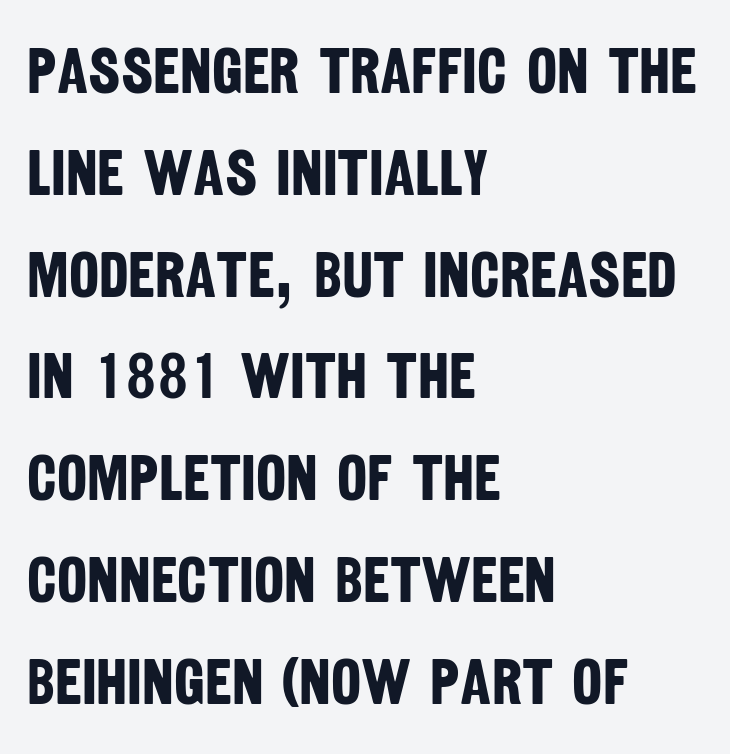
The image shows 64 px bold, condensed sans-serif type; set left-aligned, normal line spacing (1.59x), normal letter spacing, not underlined; low stroke contrast and a large x-height.
